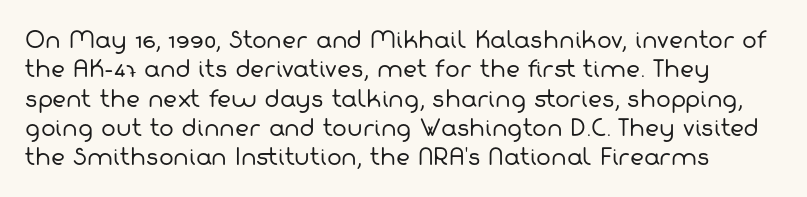
The image shows 22 px text type; set normal line spacing (1.33x), normal letter spacing, not underlined.
